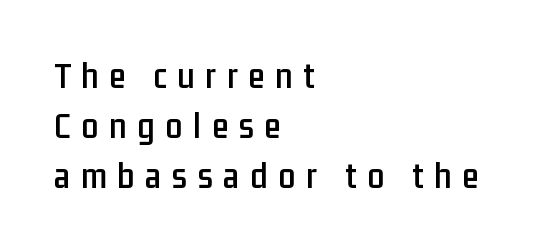
{"serif": "no", "italic": "no", "width": "condensed", "stroke_contrast": "low", "x_height": "medium", "monospaced": "no", "underline": "no", "align": "left", "line_spacing": "normal", "line_spacing_ratio": 1.31, "letter_spacing": "wide", "letter_spacing_em": 0.28, "glyph_px": 38}
